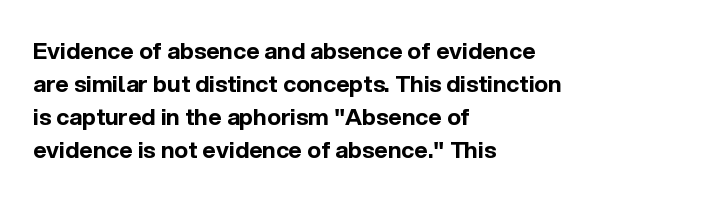
The image shows 23 px bold type, upright; set left-aligned, normal line spacing (1.43x), normal letter spacing, not underlined.
